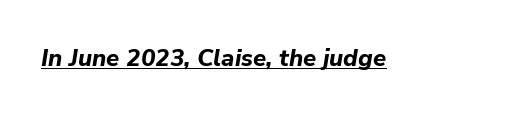
{"italic": "yes", "lean": "right", "slant_degrees": 9, "bold": "yes", "underline": "yes", "letter_spacing": "normal", "letter_spacing_em": 0.0, "glyph_px": 24}
